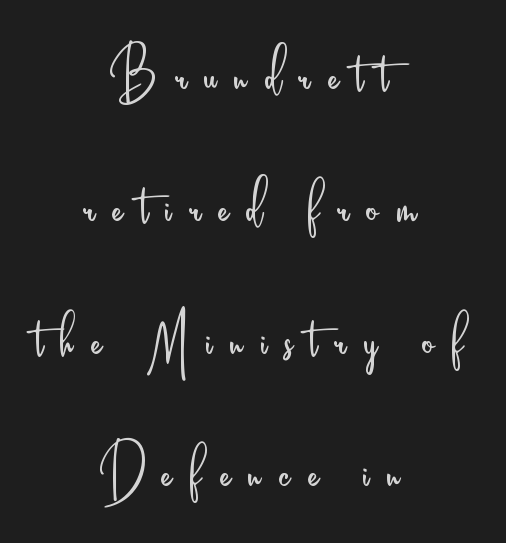
The strokes are not fattened; the text isn't bold. A centered setting, common on invitations and titles, is used for this passage. The foot of each line stays bare and open. Compared with typical body copy, the letter spacing here is much looser. Type style note: lacks serifs.
